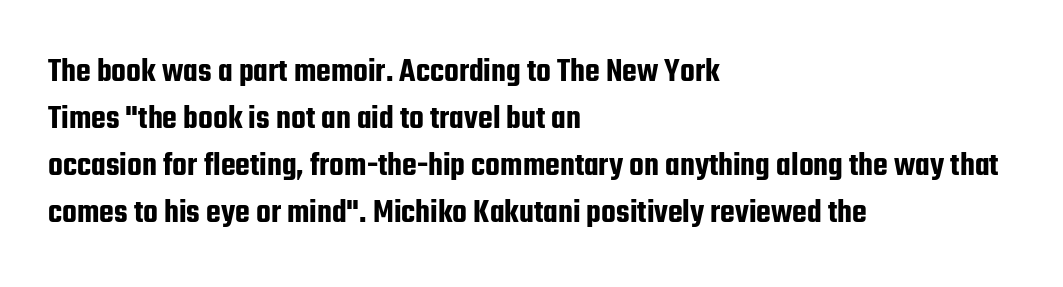
The image shows 34 px condensed sans-serif type, upright; set left-aligned, normal line spacing (1.38x), normal letter spacing, not underlined; low stroke contrast and a medium x-height.
